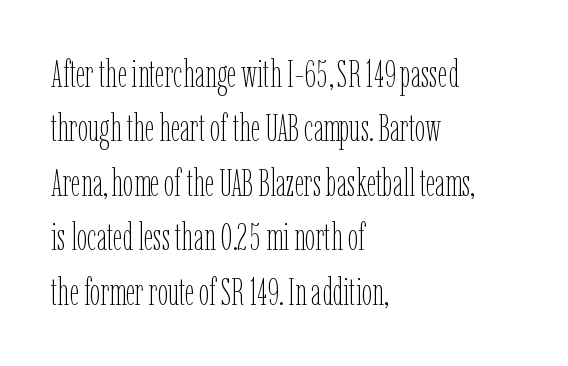
{"italic": "no", "bold": "no", "weight": "thin", "width": "condensed", "stroke_contrast": "low", "x_height": "medium", "monospaced": "no", "underline": "no", "align": "left", "line_spacing": "normal", "line_spacing_ratio": 1.47, "letter_spacing": "normal", "letter_spacing_em": 0.0, "glyph_px": 37}
